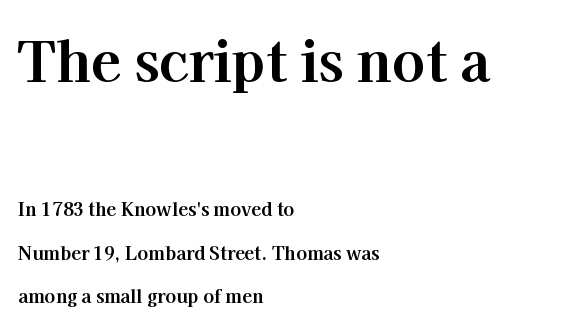
Q: Is the text bold? A: Yes.
Q: Is the text italic (slanted)? A: No, it is upright.
Q: Is the typeface a serif or a sans-serif typeface? A: Serif.
Q: Is the text underlined? A: No.
Q: How is the paragraph aligned? A: Left-aligned.
Q: Is the spacing between letters normal or unusually wide? A: Normal.
Q: Is the spacing between lines tight, normal or loose? A: Loose.
Q: Which block of text is set in a larger size, the first (top) or the second (bottom)? A: The first (top) one.
Q: Width (condensed, normal, or wide)? A: Normal.
Q: Stroke contrast? A: High.
Q: x-height? A: Medium.
Q: Monospaced? A: No.
